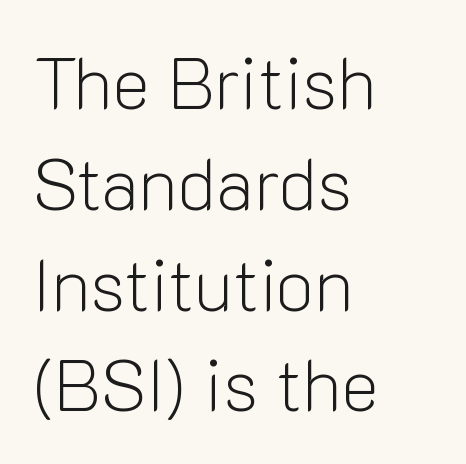
The image shows 72 px light sans-serif type, upright; set left-aligned, normal line spacing (1.4x), normal letter spacing, not underlined; low stroke contrast and a medium x-height.
